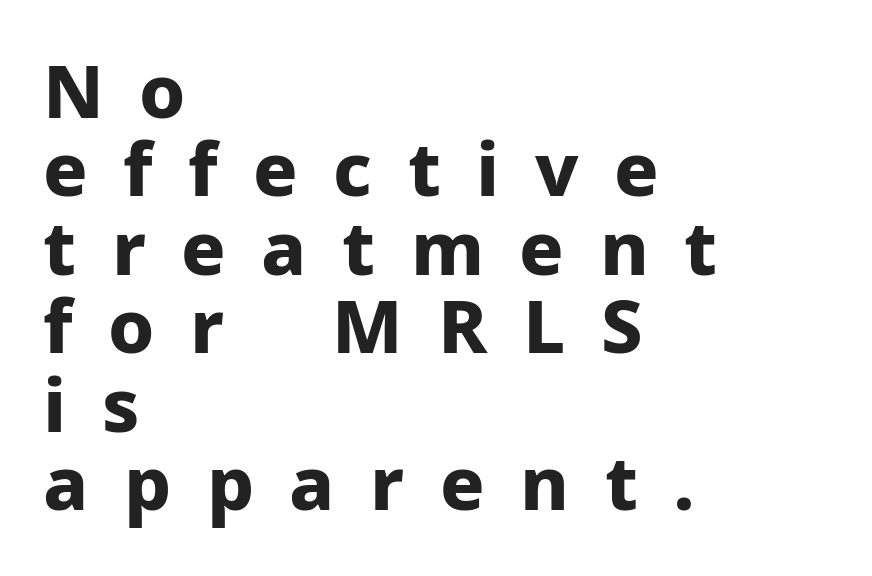
Q: Is the text bold? A: Yes.
Q: Is the text italic (slanted)? A: No, it is upright.
Q: Is the typeface a serif or a sans-serif typeface? A: Sans-serif.
Q: Is the text underlined? A: No.
Q: How is the paragraph aligned? A: Left-aligned.
Q: Is the spacing between letters normal or unusually wide? A: Unusually wide.
Q: Is the spacing between lines tight, normal or loose? A: Tight.
Q: Width (condensed, normal, or wide)? A: Normal.
Q: Stroke contrast? A: Low.
Q: x-height? A: Medium.
Q: Monospaced? A: No.
